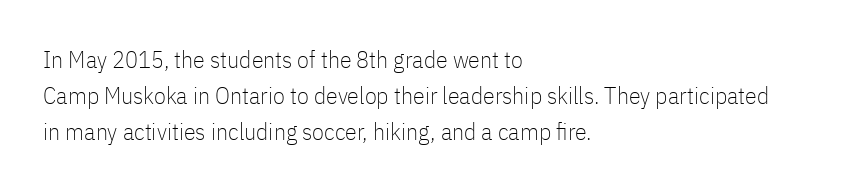
Q: Is the text bold? A: No.
Q: Is the text italic (slanted)? A: No, it is upright.
Q: Is the text underlined? A: No.
Q: How is the paragraph aligned? A: Left-aligned.
Q: Is the spacing between letters normal or unusually wide? A: Normal.
Q: Is the spacing between lines tight, normal or loose? A: Normal.
